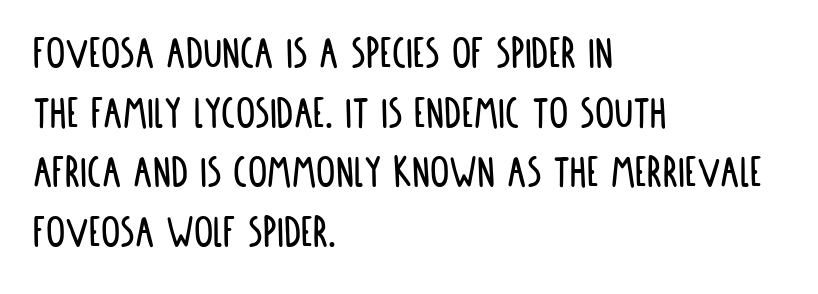
The axis of the letterforms is exactly vertical. Any mark beneath the type? The region is blank. Varying glyph widths throughout — classic text-font behaviour. Here the glyphs are tracked normally, forming tight word shapes. This rendering uses left alignment, leaving the right contour irregular. To sum up the face: it is a sans, with no serifs.
